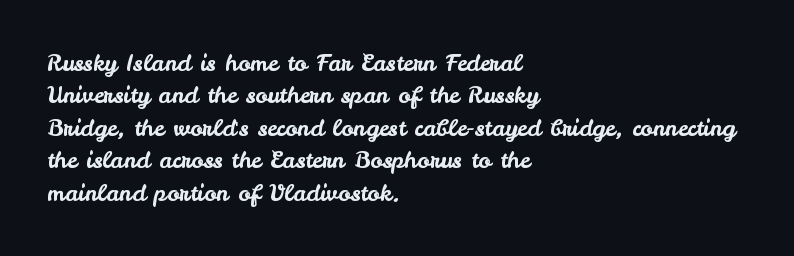
The image shows 23 px text type; set left-aligned, normal line spacing (1.41x), normal letter spacing, not underlined.
